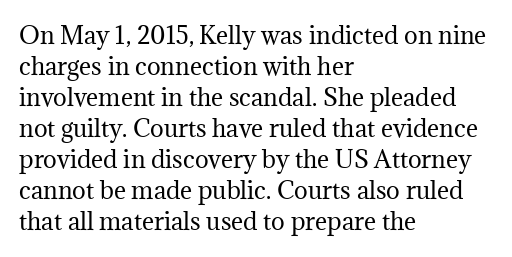
{"italic": "no", "bold": "no", "underline": "no", "align": "left", "line_spacing": "normal", "line_spacing_ratio": 1.35, "letter_spacing": "normal", "letter_spacing_em": 0.0, "glyph_px": 23}
